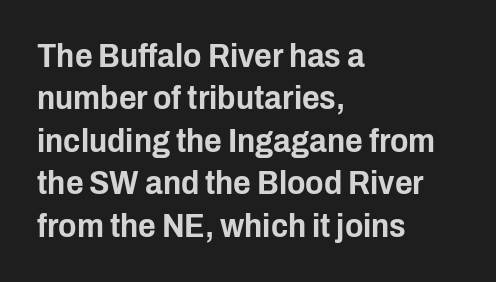
Q: Is the text italic (slanted)? A: No, it is upright.
Q: Is the typeface a serif or a sans-serif typeface? A: Sans-serif.
Q: Is the text underlined? A: No.
Q: How is the paragraph aligned? A: Left-aligned.
Q: Is the spacing between letters normal or unusually wide? A: Normal.
Q: Is the spacing between lines tight, normal or loose? A: Normal.
Q: Width (condensed, normal, or wide)? A: Condensed.
Q: Stroke contrast? A: Low.
Q: x-height? A: Medium.
Q: Monospaced? A: No.
